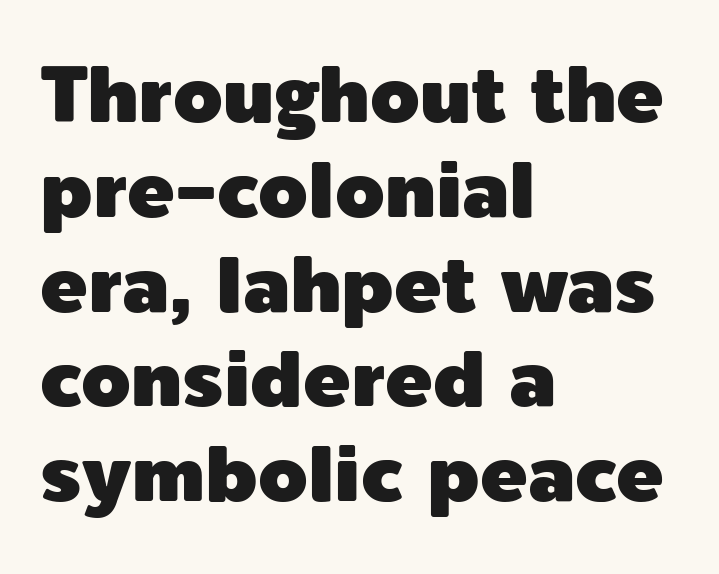
The image shows 79 px sans-serif type, upright; set left-aligned, line spacing 1.2x, normal letter spacing, not underlined; a medium x-height.
